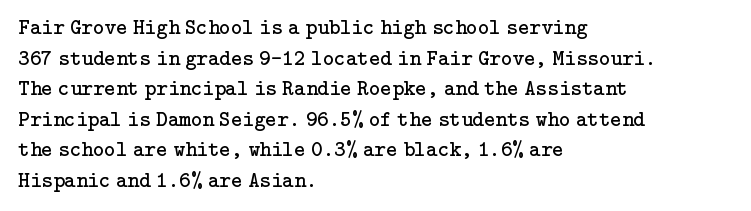
Here the glyphs are tracked normally, forming tight word shapes. This sample keeps an unexceptional amount of space between lines. Every character sits straight up, as roman type does. Each stroke keeps to a modest, everyday thickness or less. This rendering uses left alignment, leaving the right contour irregular. Descenders are the only things crossing below the line.
